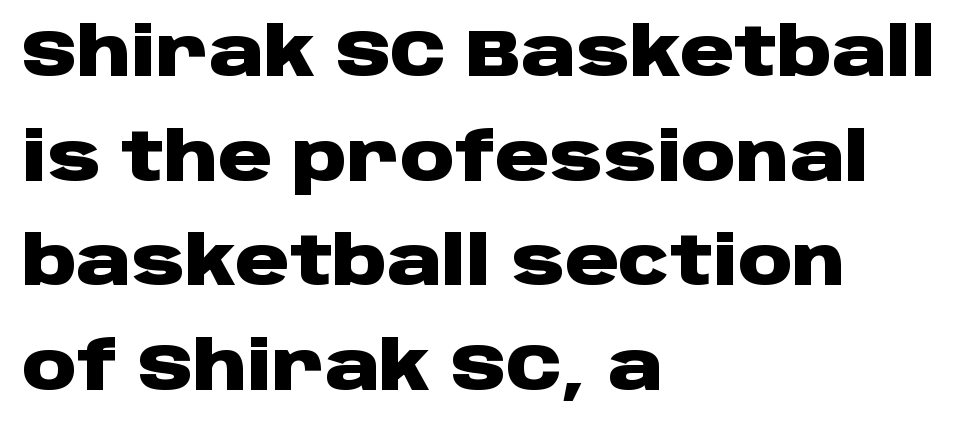
{"serif": "no", "italic": "no", "bold": "yes", "weight": "heavy", "width": "wide", "stroke_contrast": "low", "x_height": "large", "monospaced": "no", "underline": "no", "align": "left", "line_spacing": "normal", "line_spacing_ratio": 1.56, "letter_spacing": "normal", "letter_spacing_em": 0.0, "glyph_px": 67}
